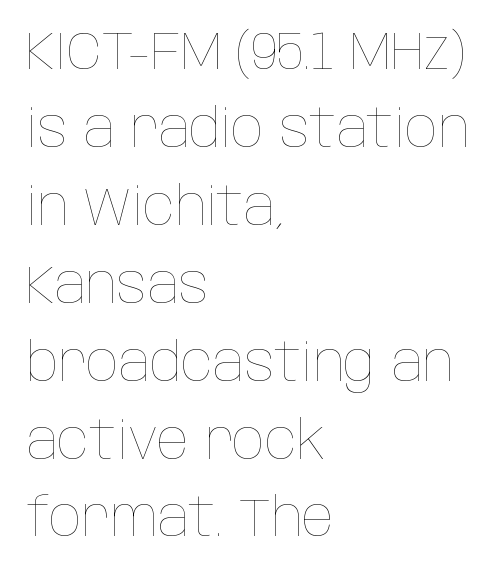
The rendering uses natural spacing where letterforms have individual widths. The horizontal fit of the characters is conventional and even. One glance says typical: line gaps are just what's usual. Plain, unruled lines of type. A light-to-regular cut is what we see here.
